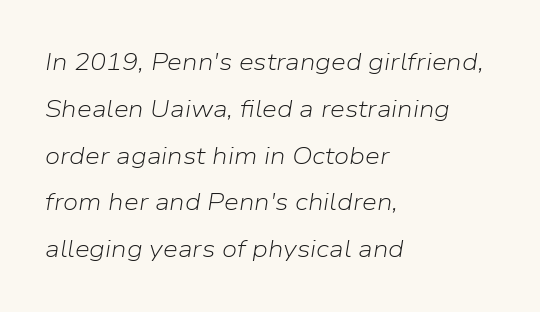
Q: Is the text bold? A: No.
Q: Is the text italic (slanted)? A: Yes, it leans right by about 9 degrees.
Q: Is the text underlined? A: No.
Q: How is the paragraph aligned? A: Left-aligned.
Q: Is the spacing between letters normal or unusually wide? A: Normal.
Q: Is the spacing between lines tight, normal or loose? A: Loose.
